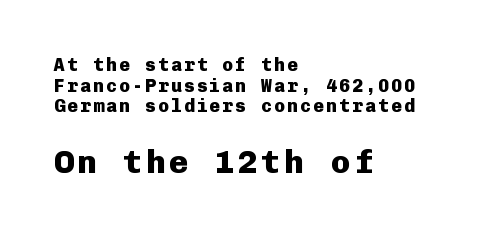
{"serif": "no", "italic": "no", "bold": "yes", "weight": "heavy", "width": "normal", "stroke_contrast": "low", "x_height": "medium", "monospaced": "yes", "underline": "no", "align": "left", "line_spacing": "tight", "line_spacing_ratio": 1.15, "larger_block": "second", "size_ratio": 1.78, "glyph_px": 32}
